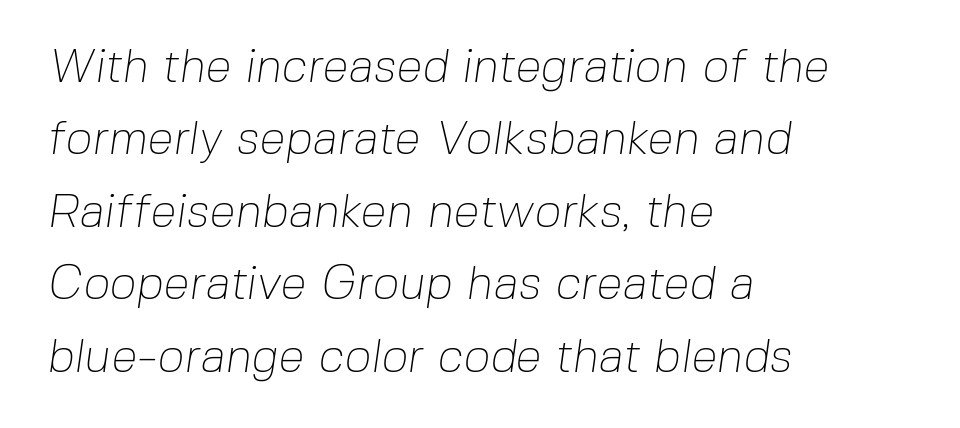
Q: Is the text bold? A: No.
Q: Is the typeface a serif or a sans-serif typeface? A: Sans-serif.
Q: Is the text underlined? A: No.
Q: How is the paragraph aligned? A: Left-aligned.
Q: Is the spacing between letters normal or unusually wide? A: Normal.
Q: Is the spacing between lines tight, normal or loose? A: Normal.
Q: Width (condensed, normal, or wide)? A: Normal.
Q: Stroke contrast? A: Low.
Q: x-height? A: Medium.
Q: Monospaced? A: No.
